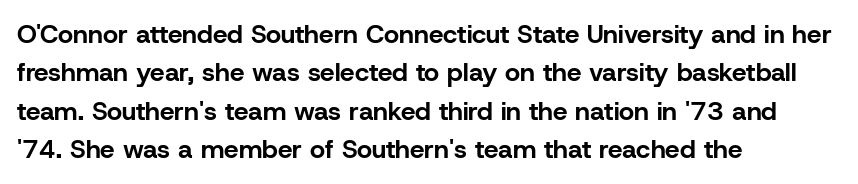
A typesetter would mark this as roman, not italic. Rule under the text: the space is simply empty. Layout note: lines flush left. The designer left line spacing at the default. What weight is shown? A full bold with thick strokes. This sample uses plain, unmodified letter spacing.
